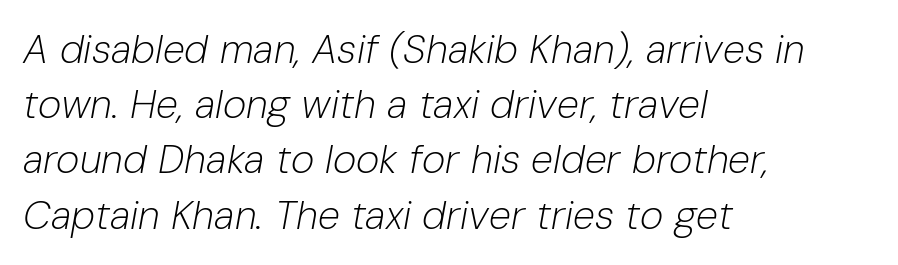
The rendering uses natural spacing where letterforms have individual widths. A bare baseline throughout the passage. Characters follow at the spacing the type designer built in. A light-to-regular cut is what we see here.
